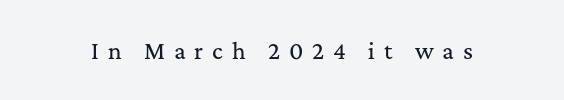
The image shows 21 px text type, upright; set unusually wide letter spacing (+0.42 em), not underlined.
